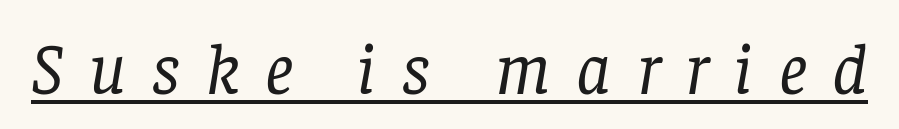
The characters display serif detailing at their extremities. Letter spacing: wide. Decoration check: the copy is underlined. There's an unmistakable incline to the writing here. The strokes are not fattened; the text isn't bold.
